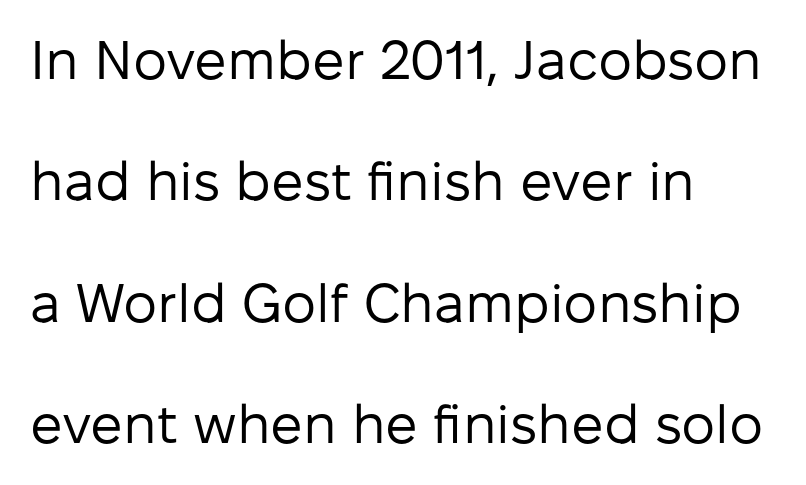
Q: Is the text bold? A: No.
Q: Is the text italic (slanted)? A: No, it is upright.
Q: Is the typeface a serif or a sans-serif typeface? A: Sans-serif.
Q: Is the text underlined? A: No.
Q: How is the paragraph aligned? A: Left-aligned.
Q: Is the spacing between letters normal or unusually wide? A: Normal.
Q: Is the spacing between lines tight, normal or loose? A: Loose.
Q: Width (condensed, normal, or wide)? A: Normal.
Q: Stroke contrast? A: Low.
Q: x-height? A: Medium.
Q: Monospaced? A: No.
